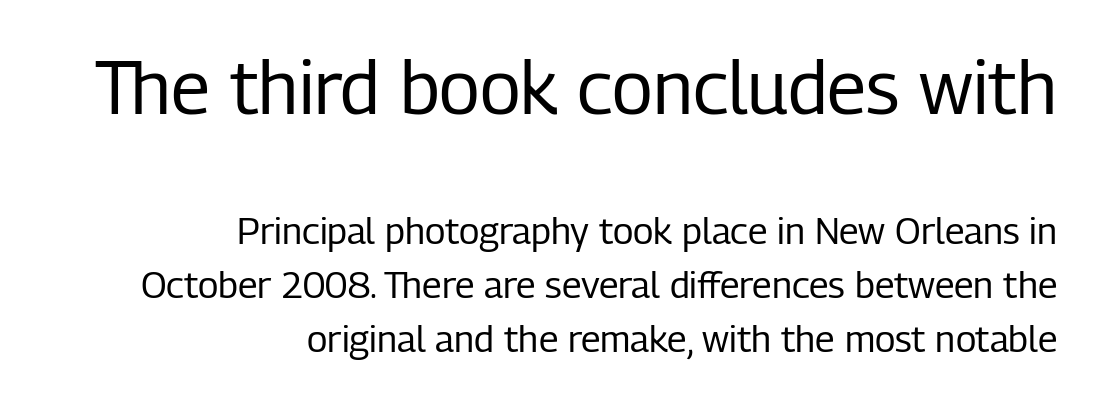
Notice how descenders clear the ascenders below comfortably — that's standard leading. A flush-right, rag-left setting is used for this passage. The letters stand straight up with perfectly vertical stems. Ink coverage per letter is moderate at most.
